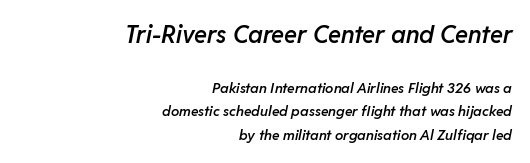
Q: Is the text bold? A: Semi-bold.
Q: Is the text italic (slanted)? A: Yes, it leans right by about 11 degrees.
Q: Is the text underlined? A: No.
Q: How is the paragraph aligned? A: Right-aligned.
Q: Is the spacing between letters normal or unusually wide? A: Normal.
Q: Is the spacing between lines tight, normal or loose? A: Normal.
Q: Which block of text is set in a larger size, the first (top) or the second (bottom)? A: The first (top) one.
